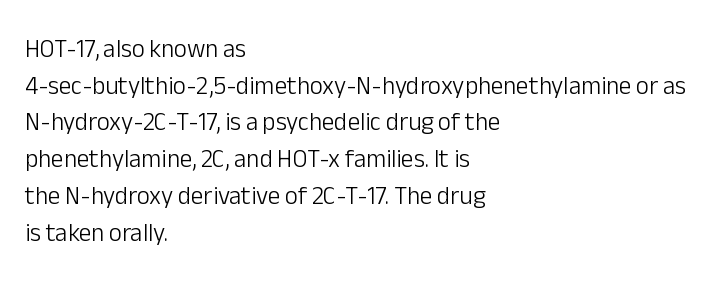
{"italic": "no", "bold": "no", "underline": "no", "align": "left", "line_spacing": "normal", "line_spacing_ratio": 1.47, "letter_spacing": "normal", "letter_spacing_em": 0.0, "glyph_px": 25}
